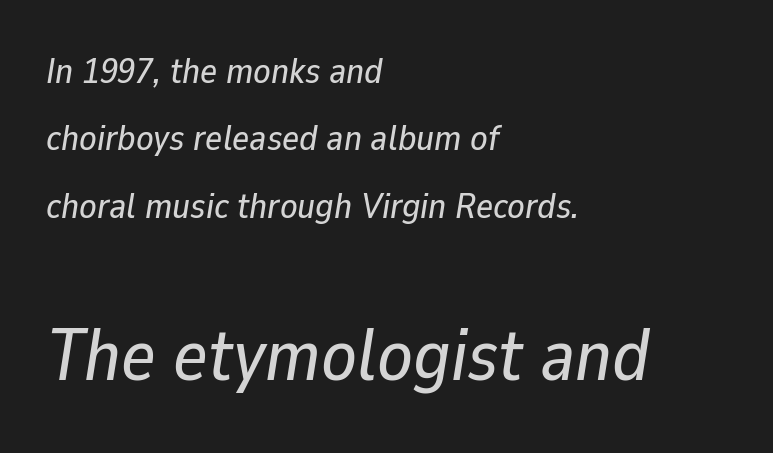
The image shows 73 px text type, italic (leaning right); set left-aligned, line spacing 1.87x, normal letter spacing, not underlined; the second (bottom) block is 2.03x larger; low stroke contrast and a medium x-height.
